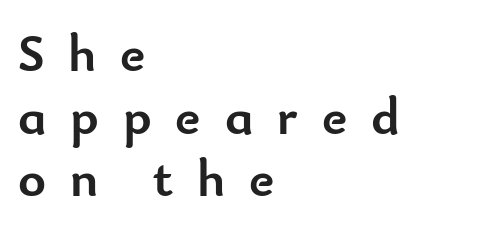
The image shows 53 px semibold sans-serif type, upright; set left-aligned, line spacing 1.18x, unusually wide letter spacing (+0.45 em), not underlined; low stroke contrast and a small x-height.
